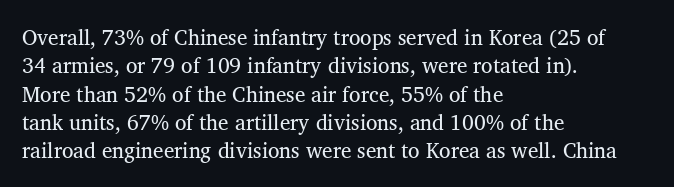
The image shows 21 px text type, upright; set left-aligned, normal line spacing (1.35x), normal letter spacing, not underlined.
